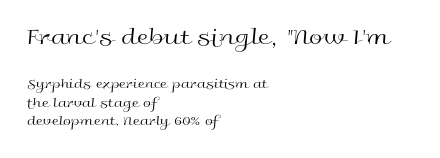
Think standard paragraph weight, or any step lighter than that. Posture: upright roman. These lines keep a tight, regular rhythm from letter to letter. Just letters on the line, the space beneath them empty. A student would notice the top passage is typeset larger than what follows.
